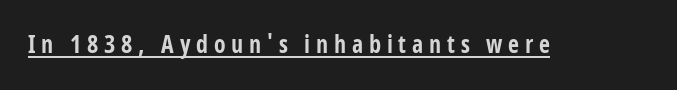
The image shows 24 px bold type, upright; set unusually wide letter spacing (+0.24 em), underlined.
